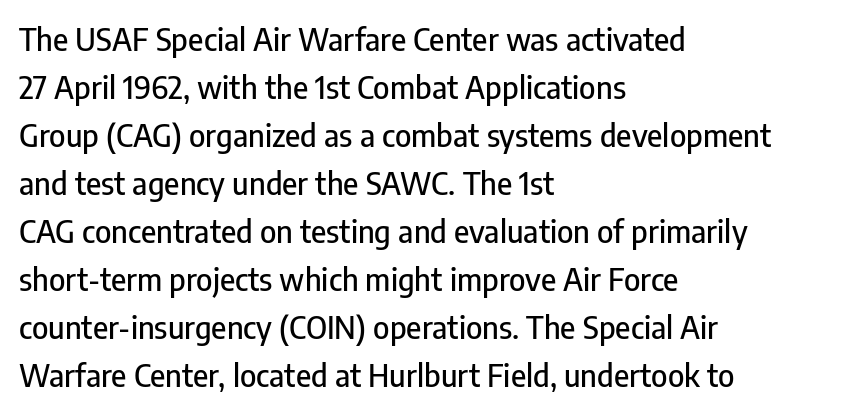
Q: Is the text italic (slanted)? A: No, it is upright.
Q: Is the typeface a serif or a sans-serif typeface? A: Sans-serif.
Q: Is the text underlined? A: No.
Q: How is the paragraph aligned? A: Left-aligned.
Q: Is the spacing between letters normal or unusually wide? A: Normal.
Q: Is the spacing between lines tight, normal or loose? A: Normal.
Q: Width (condensed, normal, or wide)? A: Condensed.
Q: Stroke contrast? A: Low.
Q: x-height? A: Medium.
Q: Monospaced? A: No.
